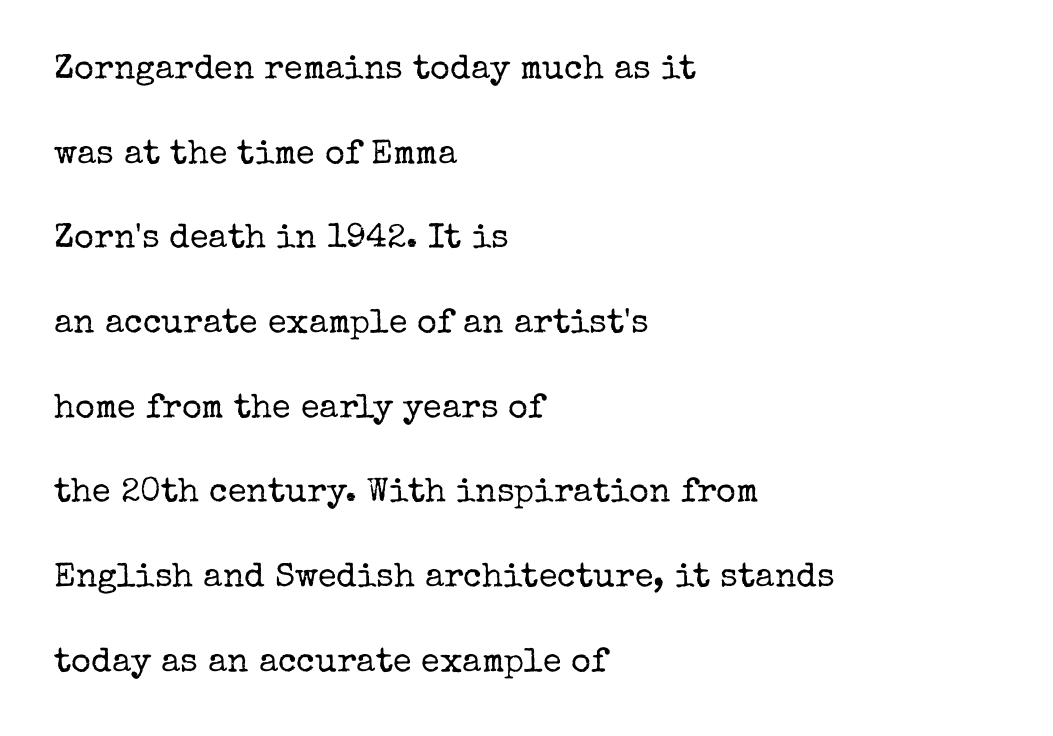
The image shows 34 px regular-weight serif type, upright; set left-aligned, loose line spacing (2.49x), normal letter spacing, not underlined; low stroke contrast and a medium x-height.
